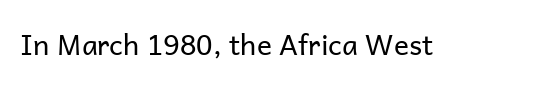
Q: Is the text bold? A: No.
Q: Is the text italic (slanted)? A: No, it is upright.
Q: Is the typeface a serif or a sans-serif typeface? A: Sans-serif.
Q: Is the text underlined? A: No.
Q: Is the spacing between letters normal or unusually wide? A: Normal.
Q: Width (condensed, normal, or wide)? A: Normal.
Q: Stroke contrast? A: Low.
Q: x-height? A: Medium.
Q: Monospaced? A: No.
